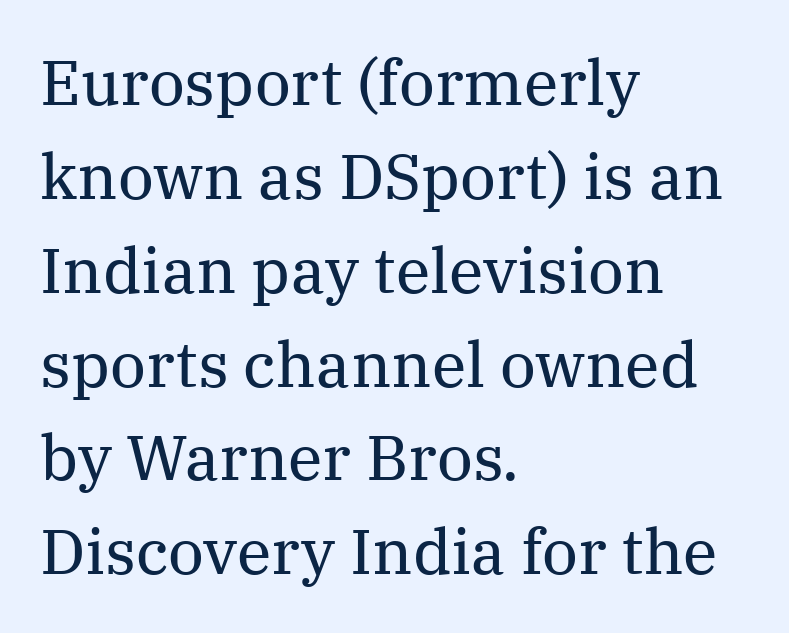
The image shows 63 px regular-weight serif type, upright; set left-aligned, normal line spacing (1.49x), normal letter spacing, not underlined; medium stroke contrast and a medium x-height.
